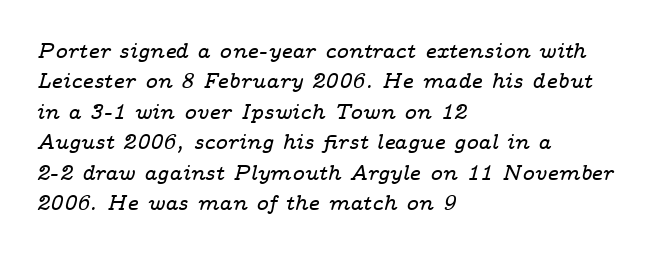
{"italic": "yes", "lean": "right", "slant_degrees": 14, "underline": "no", "align": "left", "line_spacing": "normal", "line_spacing_ratio": 1.45, "letter_spacing": "normal", "letter_spacing_em": 0.0, "glyph_px": 21}
